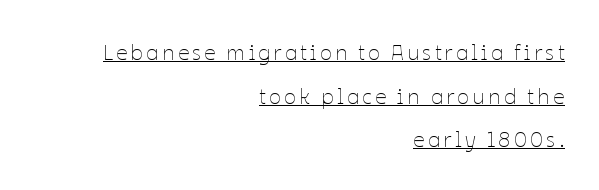
{"italic": "no", "bold": "no", "underline": "yes", "align": "right", "line_spacing": "loose", "line_spacing_ratio": 1.98, "glyph_px": 22}
